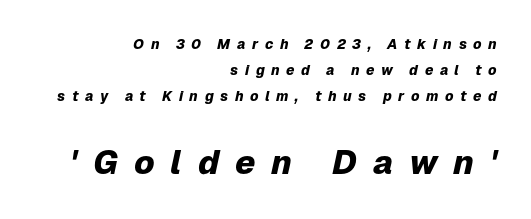
Q: Is the text bold? A: Yes.
Q: Is the text italic (slanted)? A: Yes, it leans right by about 12 degrees.
Q: Is the text underlined? A: No.
Q: How is the paragraph aligned? A: Right-aligned.
Q: Is the spacing between letters normal or unusually wide? A: Unusually wide.
Q: Which block of text is set in a larger size, the first (top) or the second (bottom)? A: The second (bottom) one.
Q: Width (condensed, normal, or wide)? A: Normal.
Q: Stroke contrast? A: Low.
Q: x-height? A: Medium.
Q: Monospaced? A: No.
